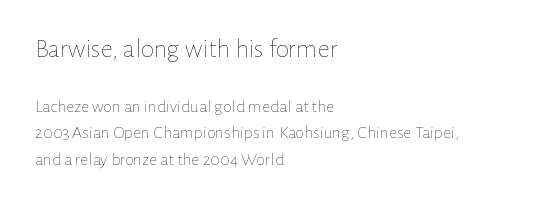
{"italic": "no", "bold": "no", "underline": "no", "align": "left", "line_spacing": "normal", "line_spacing_ratio": 1.48, "letter_spacing": "normal", "letter_spacing_em": 0.0, "larger_block": "first", "size_ratio": 1.5, "glyph_px": 27}
